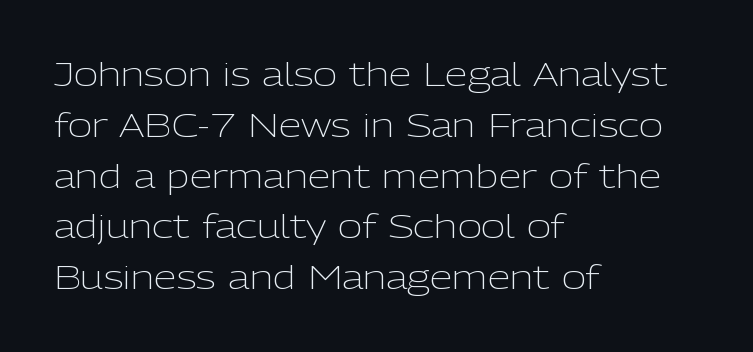
Q: Is the text bold? A: No.
Q: Is the text italic (slanted)? A: No, it is upright.
Q: Is the typeface a serif or a sans-serif typeface? A: Sans-serif.
Q: Is the text underlined? A: No.
Q: How is the paragraph aligned? A: Left-aligned.
Q: Is the spacing between letters normal or unusually wide? A: Normal.
Q: Is the spacing between lines tight, normal or loose? A: Normal.
Q: Width (condensed, normal, or wide)? A: Normal.
Q: Stroke contrast? A: Low.
Q: x-height? A: Medium.
Q: Monospaced? A: No.
